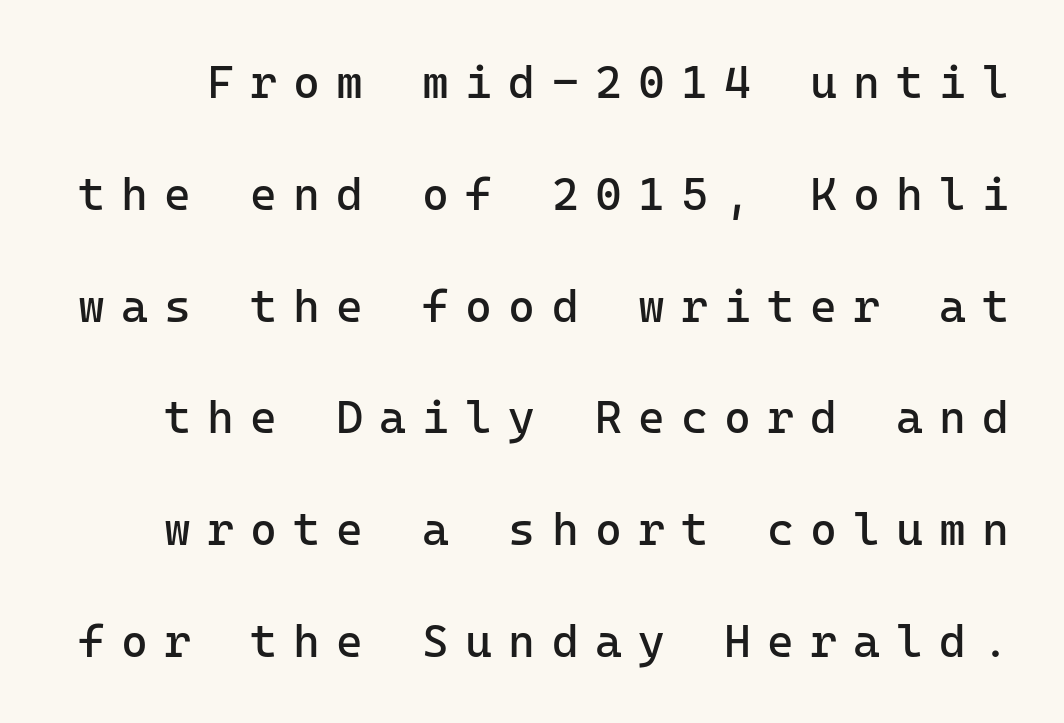
The image shows 46 px regular-weight sans-serif type, upright, monospaced; set loose line spacing (2.43x), unusually wide letter spacing (+0.35 em), not underlined; low stroke contrast and a medium x-height.
